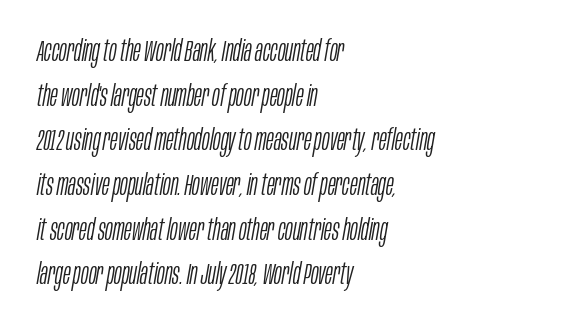
The passage shown is typed in a proportional face where columns would drift. Each word holds together tightly as a unit, with standard inter-letter gaps. The face looks like a standard text weight, possibly lighter. Evenly set lines give the paragraph a standard silhouette.
